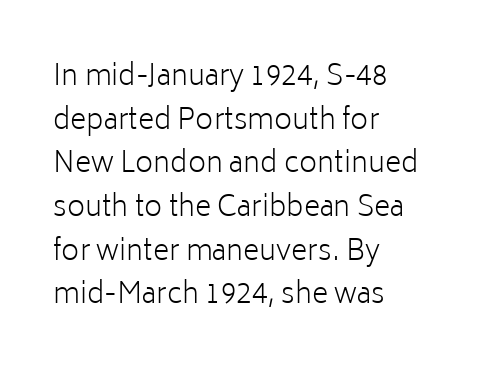
Whoever set this chose a conventional vertical rhythm. These lines are composed in type without serifs. Here the designer chose a conventional face with non-uniform glyph widths. The paragraph shown leans on its left margin. Plain, unruled lines of type. Ascenders rise straight up at ninety degrees.
